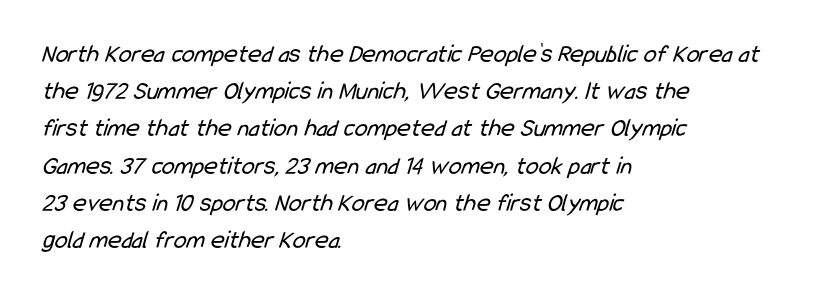
The image shows 26 px text type; set left-aligned, normal line spacing (1.43x), normal letter spacing, not underlined.
